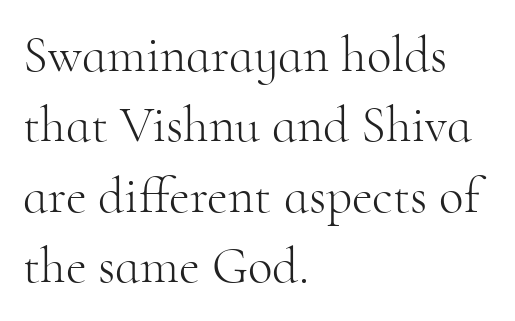
The image shows 51 px light serif type, upright; set left-aligned, normal line spacing (1.38x), normal letter spacing, not underlined; high stroke contrast and a small x-height.
